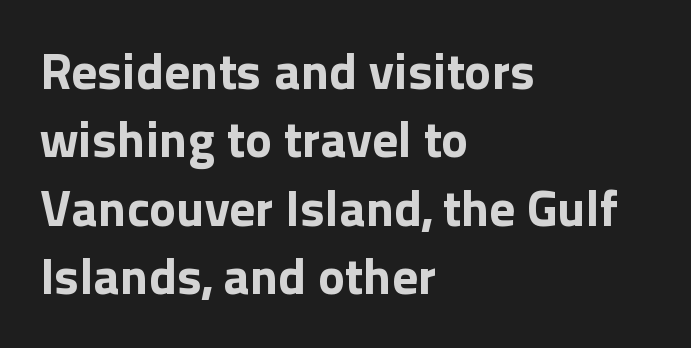
Serif or sans? Sans — the stroke terminals are bare. The letterforms sit shoulder to shoulder at normal distance. Heavy, bold letterforms. The foot of each line stays bare and open. You can tell it's not italic because the verticals are truly vertical.
